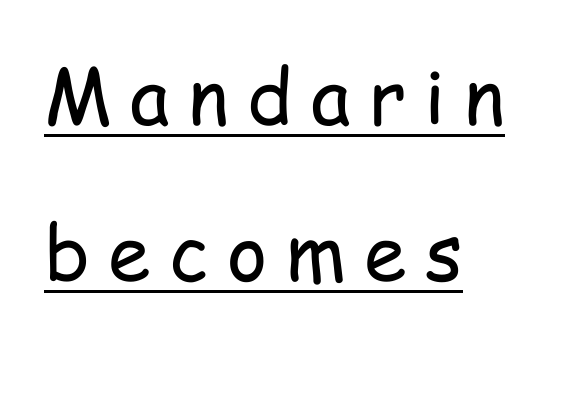
{"serif": "no", "italic": "no", "bold": "no", "weight": "regular", "width": "condensed", "stroke_contrast": "low", "x_height": "medium", "monospaced": "no", "underline": "yes", "align": "left", "line_spacing": "loose", "line_spacing_ratio": 2.02, "letter_spacing": "wide", "letter_spacing_em": 0.24, "glyph_px": 77}
